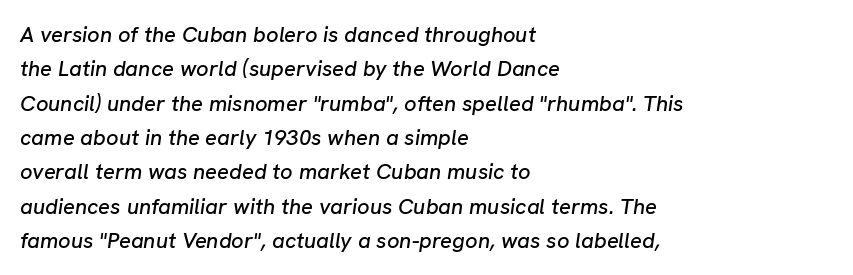
{"italic": "yes", "lean": "right", "slant_degrees": 8, "underline": "no", "align": "left", "line_spacing": "normal", "line_spacing_ratio": 1.56, "letter_spacing": "normal", "letter_spacing_em": 0.0, "glyph_px": 22}
